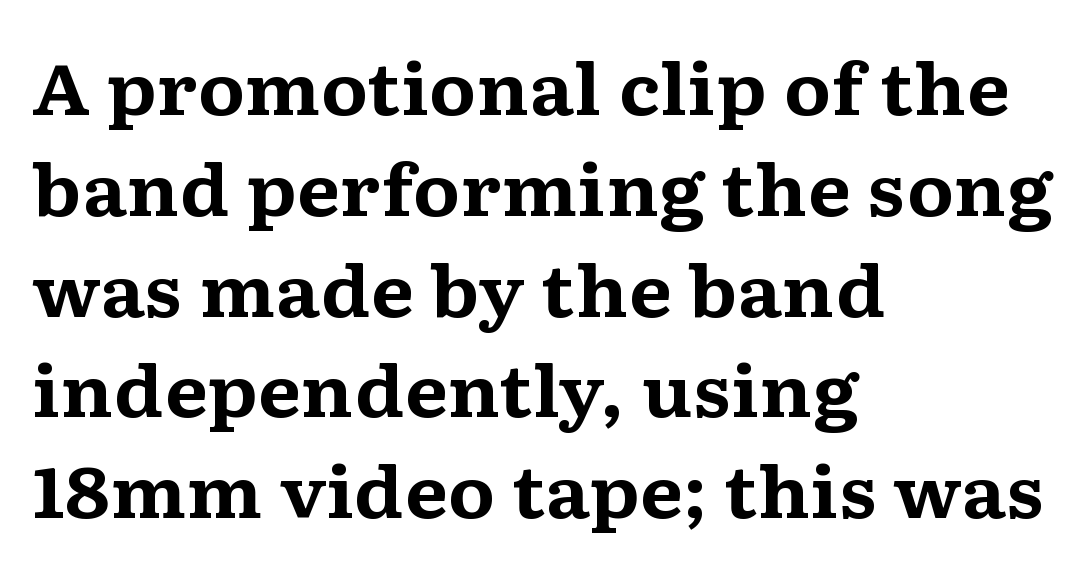
The image shows 70 px bold, wide serif type, upright; set left-aligned, normal line spacing (1.44x), normal letter spacing, not underlined; medium stroke contrast and a medium x-height.
